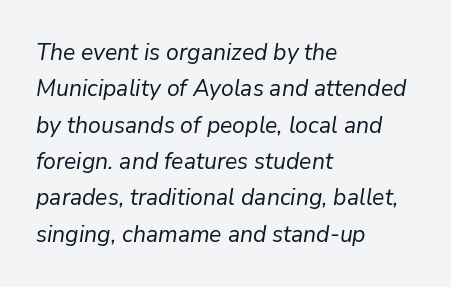
The image shows 23 px text type, italic (leaning right); set left-aligned, normal line spacing (1.58x), normal letter spacing, not underlined.
